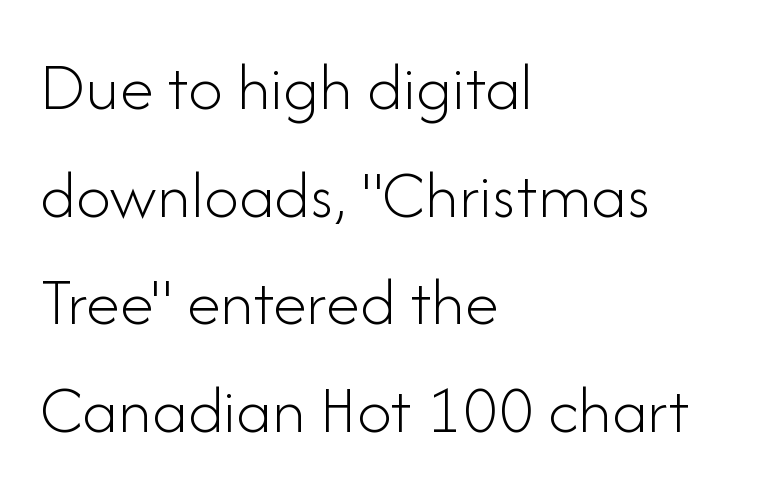
The designer went with a sans here, leaving each stem footless. Rule under the text: the space is simply empty. The gaps between neighbouring characters are ordinary and unremarkable. Left-aligned paragraph, ragged on the right.
